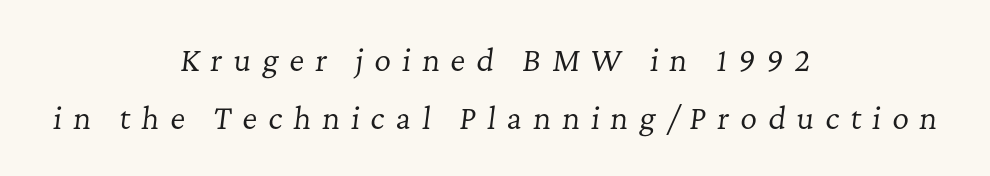
This rendering uses center alignment, leaving both contours irregular but symmetric. This is serif lettering, the kind often seen in printed books. Weight: regular or lighter. The axis of the letterforms is tilted away from vertical. The vertical gap from one line to the next is large. Each letter keeps its own natural width here, so spacing adapts to shape.
